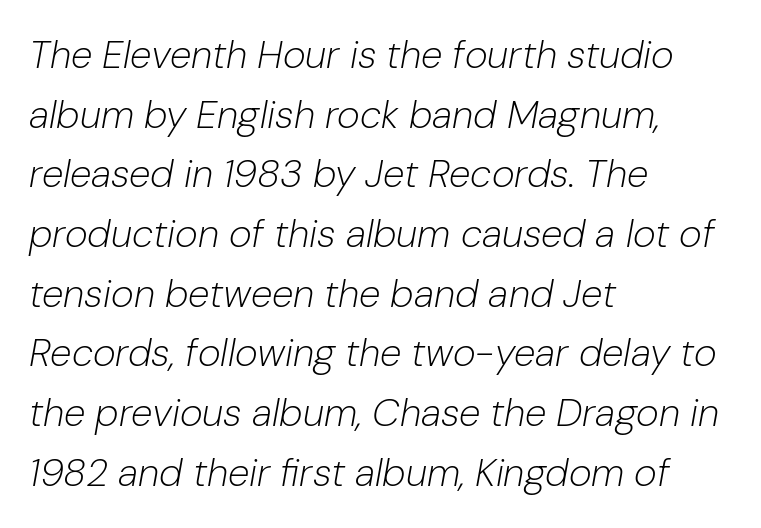
Q: Is the text bold? A: No.
Q: Is the text italic (slanted)? A: Yes, it leans right by about 10 degrees.
Q: Is the text underlined? A: No.
Q: How is the paragraph aligned? A: Left-aligned.
Q: Is the spacing between letters normal or unusually wide? A: Normal.
Q: Is the spacing between lines tight, normal or loose? A: Normal.
Q: Width (condensed, normal, or wide)? A: Normal.
Q: Stroke contrast? A: Low.
Q: x-height? A: Medium.
Q: Monospaced? A: No.
